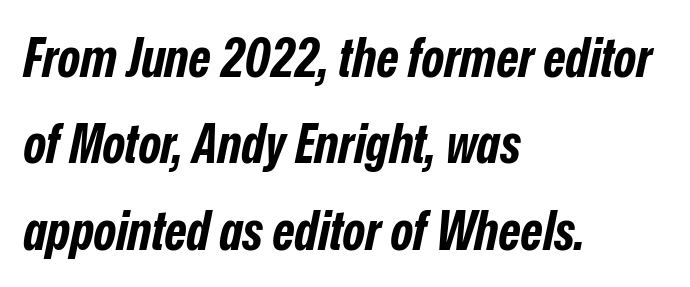
Q: Is the text bold? A: Yes.
Q: Is the text italic (slanted)? A: Yes, it leans right by about 12 degrees.
Q: Is the text underlined? A: No.
Q: How is the paragraph aligned? A: Left-aligned.
Q: Is the spacing between letters normal or unusually wide? A: Normal.
Q: Is the spacing between lines tight, normal or loose? A: Normal.
Q: Width (condensed, normal, or wide)? A: Condensed.
Q: Stroke contrast? A: Low.
Q: x-height? A: Medium.
Q: Monospaced? A: No.
